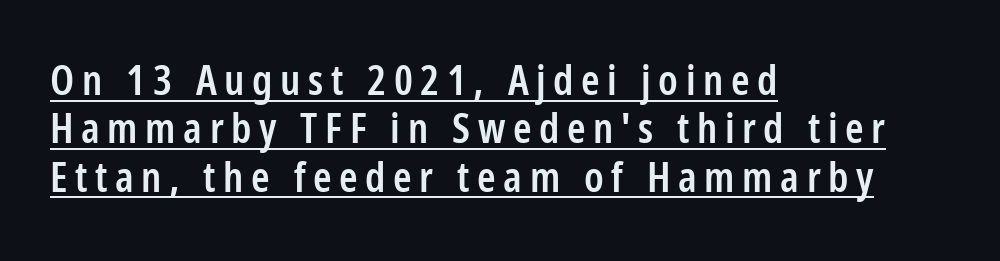
I'd call this a sans setting — the letters go barefoot. The passage shown stacks its lines with hardly any gap. Caption: multi-line text, flush left, ragged right. The lettering stays uniformly vertical, giving the passage a roman look. Typesetter's note: demi weight, one step under bold.
